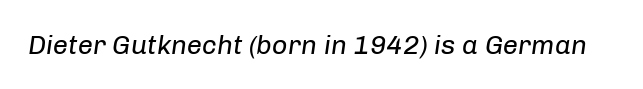
Glance below the letters and you will spot only blank space. The text carries the slant typical of an italic or oblique font. Stroke mass is kept to a normal reading level or below. The passage shown has conventional tracking throughout.
